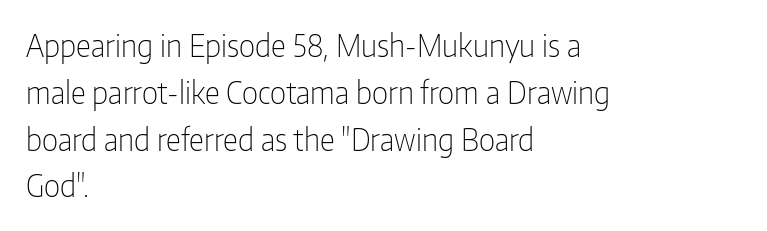
This rendering employs a face without finishing strokes, i.e., a sans-serif. The characters are drawn with everyday or finer stroke widths. One-word summary of the alignment: left. This sample keeps an unexceptional amount of space between lines. Lines of text with bare space underneath. Does the lettering tilt? It doesn't — this is upright.
